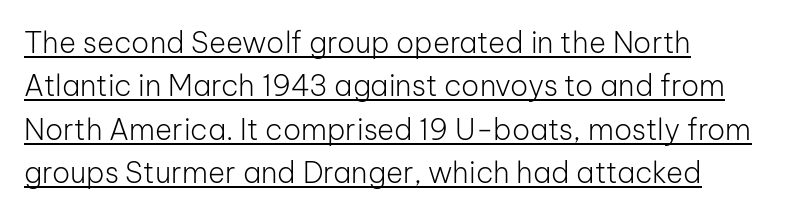
Q: Is the text bold? A: No.
Q: Is the text italic (slanted)? A: No, it is upright.
Q: Is the typeface a serif or a sans-serif typeface? A: Sans-serif.
Q: Is the text underlined? A: Yes.
Q: How is the paragraph aligned? A: Left-aligned.
Q: Is the spacing between letters normal or unusually wide? A: Normal.
Q: Is the spacing between lines tight, normal or loose? A: Normal.
Q: Width (condensed, normal, or wide)? A: Normal.
Q: Stroke contrast? A: Low.
Q: x-height? A: Medium.
Q: Monospaced? A: No.
